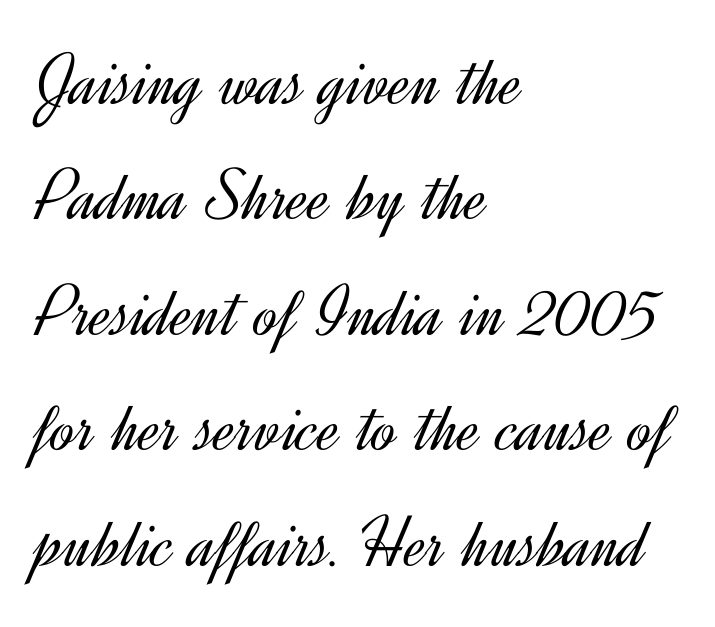
This sample is left-justified, so line endings fall wherever the words run out. The line-height multiplier appears to be the usual default. This sample has the flowing, uneven cadence of proportional lettering. This is sans-serif lettering, the kind often seen on screens and signage. A typesetter would call this zero additional tracking.
